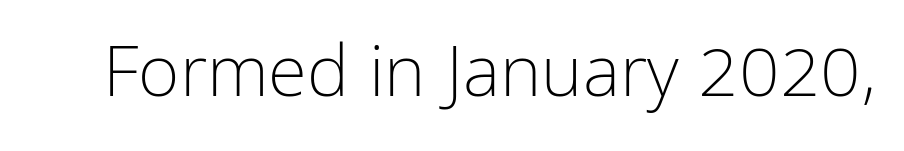
The image shows 71 px light, condensed sans-serif type, upright; set normal letter spacing, not underlined; low stroke contrast and a medium x-height.
